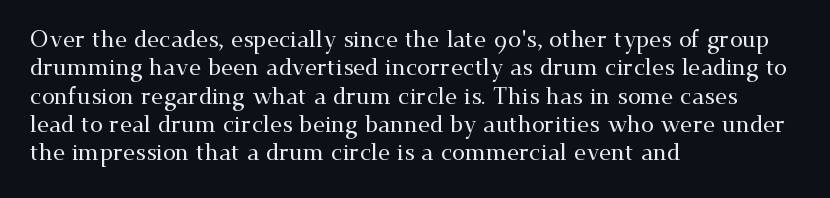
The image shows 23 px text type, upright; set left-aligned, line spacing 1.23x, normal letter spacing, not underlined.
